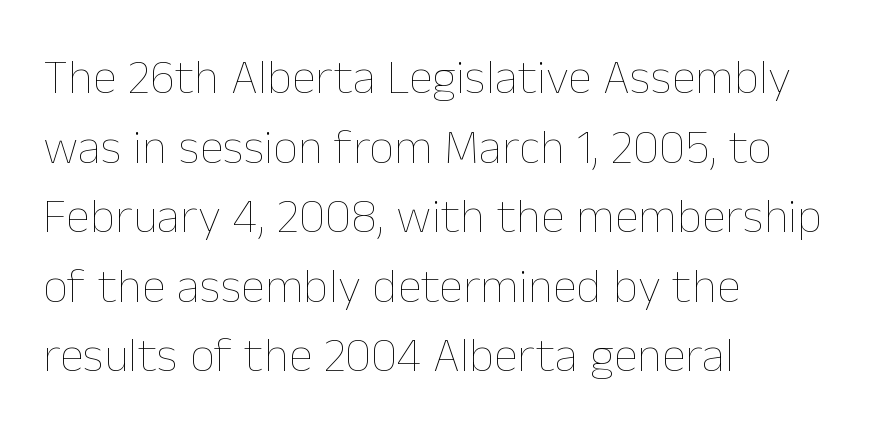
{"italic": "no", "bold": "no", "weight": "thin", "width": "normal", "stroke_contrast": "low", "x_height": "medium", "monospaced": "no", "underline": "no", "align": "left", "line_spacing": "normal", "line_spacing_ratio": 1.42, "letter_spacing": "normal", "letter_spacing_em": 0.0, "glyph_px": 49}
